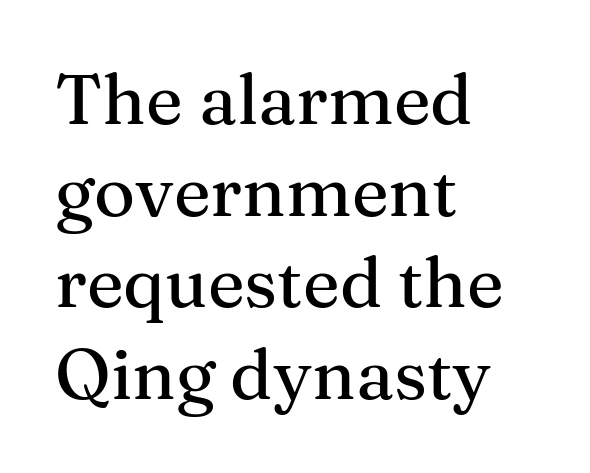
The image shows 70 px serif type, upright; set left-aligned, normal line spacing (1.31x), normal letter spacing, not underlined; medium stroke contrast and a medium x-height.
